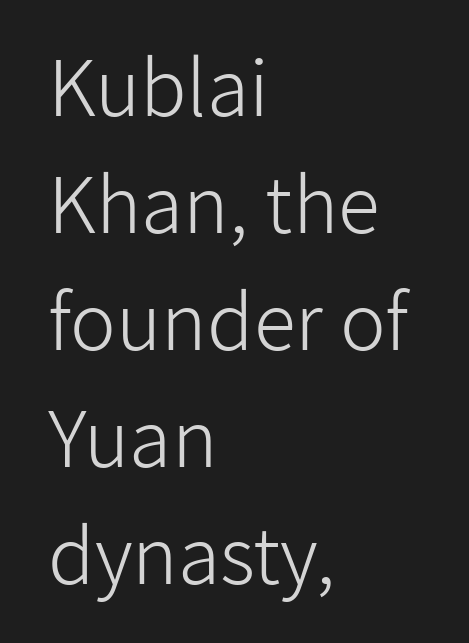
The image shows 77 px light sans-serif type, upright; set left-aligned, normal line spacing (1.52x), normal letter spacing, not underlined; low stroke contrast and a medium x-height.
